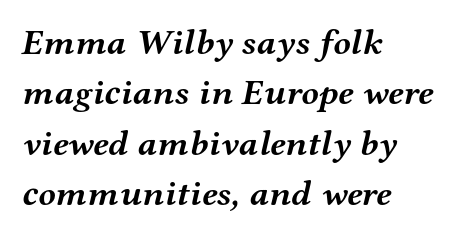
Q: Is the text bold? A: Yes.
Q: Is the text italic (slanted)? A: Yes, it leans right by about 12 degrees.
Q: Is the typeface a serif or a sans-serif typeface? A: Serif.
Q: Is the text underlined? A: No.
Q: How is the paragraph aligned? A: Left-aligned.
Q: Is the spacing between letters normal or unusually wide? A: Normal.
Q: Is the spacing between lines tight, normal or loose? A: Normal.
Q: Width (condensed, normal, or wide)? A: Wide.
Q: Stroke contrast? A: Medium.
Q: x-height? A: Medium.
Q: Monospaced? A: No.
